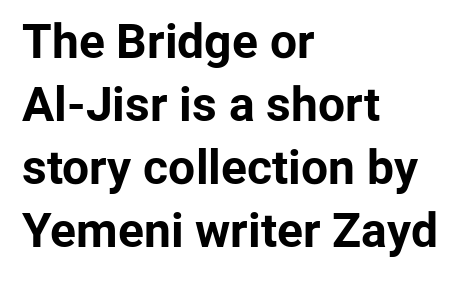
Q: Is the text bold? A: Yes.
Q: Is the text italic (slanted)? A: No, it is upright.
Q: Is the typeface a serif or a sans-serif typeface? A: Sans-serif.
Q: Is the text underlined? A: No.
Q: How is the paragraph aligned? A: Left-aligned.
Q: Is the spacing between letters normal or unusually wide? A: Normal.
Q: Is the spacing between lines tight, normal or loose? A: Normal.
Q: Width (condensed, normal, or wide)? A: Normal.
Q: Stroke contrast? A: Low.
Q: x-height? A: Medium.
Q: Monospaced? A: No.
